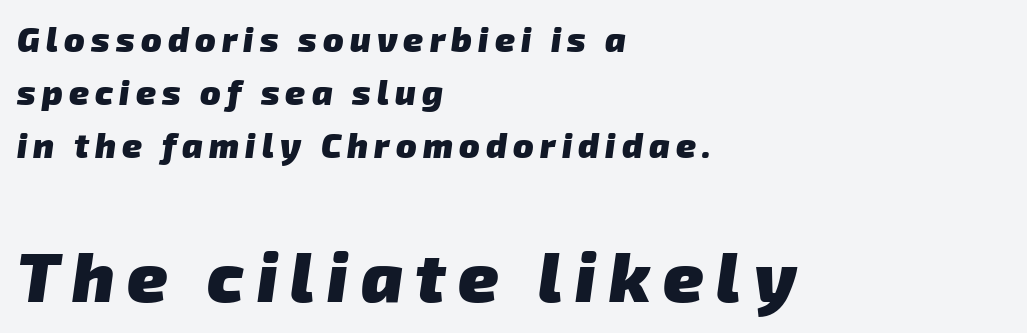
{"serif": "no", "bold": "yes", "weight": "heavy", "width": "normal", "stroke_contrast": "low", "x_height": "medium", "monospaced": "no", "underline": "no", "align": "left", "line_spacing": "normal", "line_spacing_ratio": 1.56, "larger_block": "second", "size_ratio": 2.03, "glyph_px": 69}
